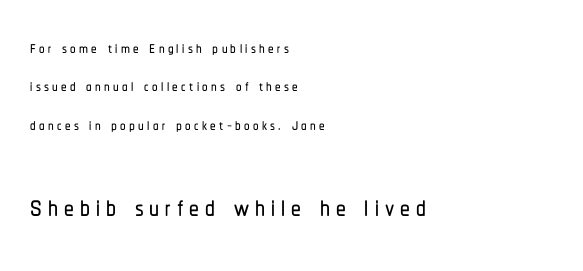
The image shows 39 px condensed sans-serif type, upright; set left-aligned, line spacing 1.74x, not underlined; the second (bottom) block is 1.77x larger; low stroke contrast and a medium x-height.
